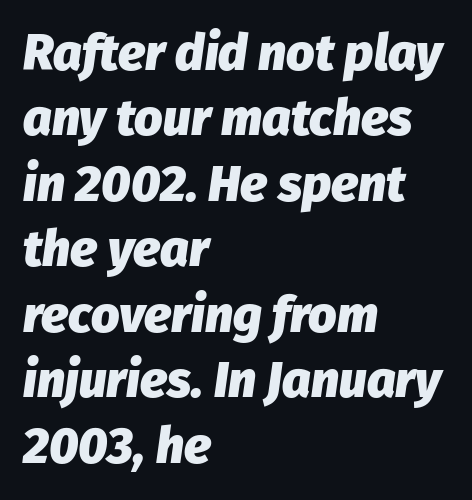
Underline: absent. Characters are canted at an angle relative to the baseline's perpendicular. The letters are bold, with thick, heavy strokes. The passage shown is typed in a proportional face where columns would drift. The passage shown stacks its lines at a standard gap.
